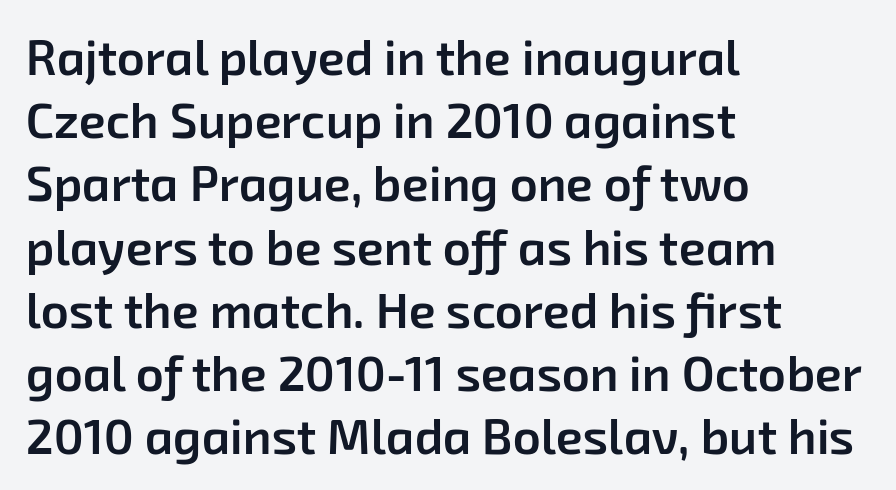
Note: no serifs on the glyphs. Successive baselines arrive at the customary interval. The passage is arranged the way most books set body copy — flush left. Short note: letters normally spaced.
